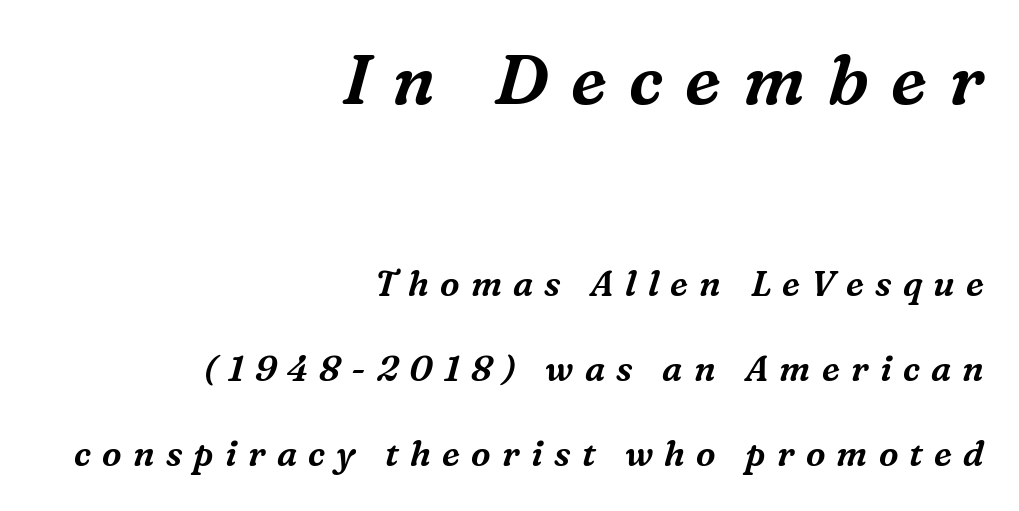
The image shows 70 px serif type, italic (leaning right); set right-aligned, loose line spacing (2.43x), unusually wide letter spacing (+0.32 em), not underlined; the first (top) block is 2.0x larger; medium stroke contrast and a medium x-height.
